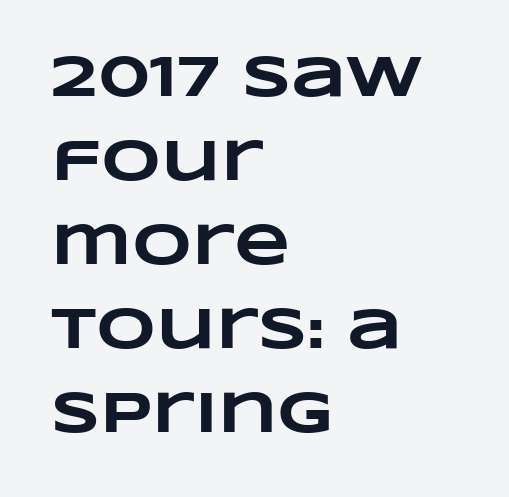
{"bold": "yes", "weight": "heavy", "width": "wide", "stroke_contrast": "low", "x_height": "large", "monospaced": "no", "underline": "no", "align": "left", "line_spacing": "normal", "line_spacing_ratio": 1.45, "letter_spacing": "normal", "letter_spacing_em": 0.0, "glyph_px": 58}
